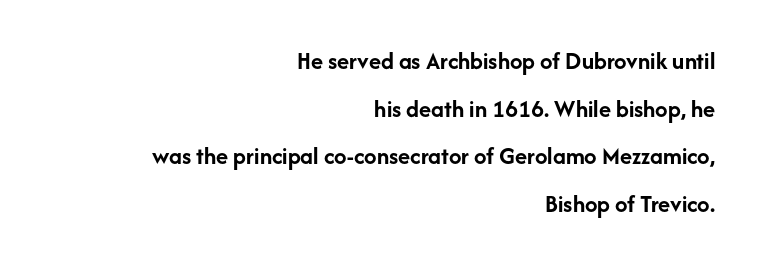
The image shows 25 px bold type, upright; set right-aligned, loose line spacing (1.91x), normal letter spacing, not underlined.
